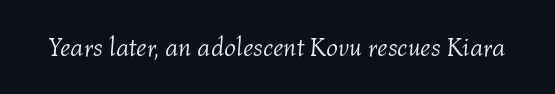
The image shows 26 px text type, italic (leaning right); set normal letter spacing, not underlined.
